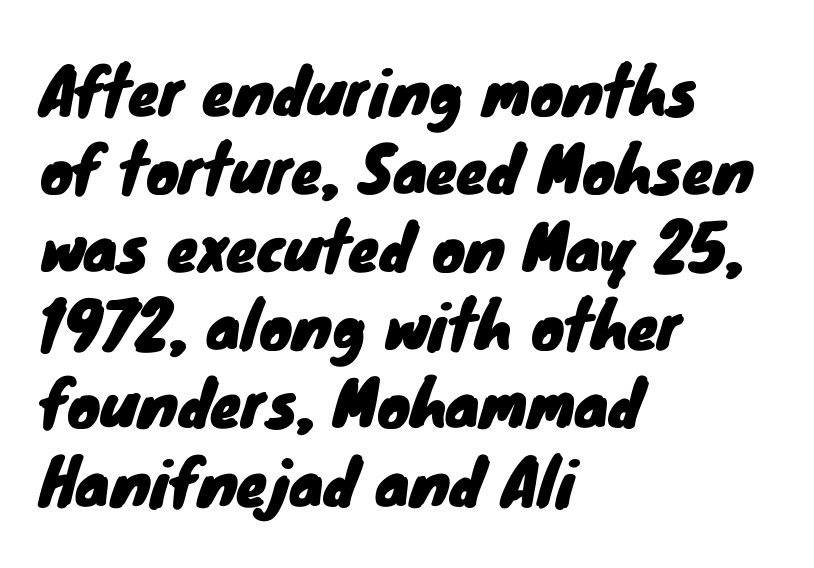
Q: Is the typeface a serif or a sans-serif typeface? A: Sans-serif.
Q: Is the text underlined? A: No.
Q: How is the paragraph aligned? A: Left-aligned.
Q: Is the spacing between letters normal or unusually wide? A: Normal.
Q: Is the spacing between lines tight, normal or loose? A: Normal.
Q: Width (condensed, normal, or wide)? A: Normal.
Q: Stroke contrast? A: Low.
Q: x-height? A: Small.
Q: Monospaced? A: No.
